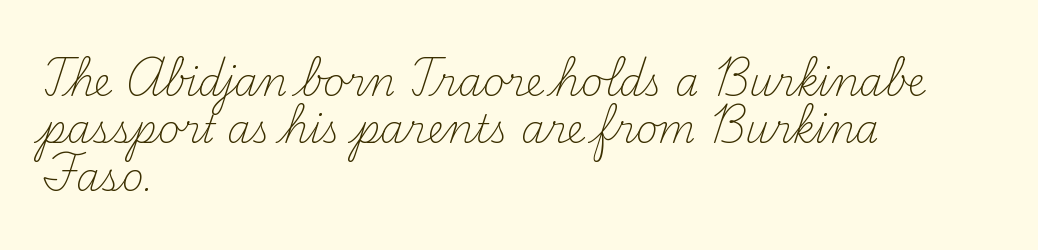
{"bold": "no", "weight": "light", "width": "normal", "stroke_contrast": "medium", "x_height": "small", "monospaced": "no", "underline": "no", "align": "left", "line_spacing": "normal", "line_spacing_ratio": 1.25, "letter_spacing": "normal", "letter_spacing_em": 0.0, "glyph_px": 38}
